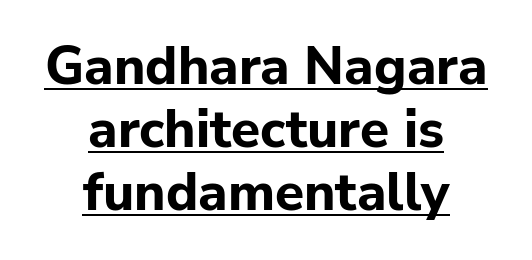
{"serif": "no", "italic": "no", "bold": "yes", "weight": "bold", "width": "normal", "stroke_contrast": "low", "x_height": "medium", "monospaced": "no", "underline": "yes", "align": "center", "line_spacing_ratio": 1.19, "letter_spacing": "normal", "letter_spacing_em": 0.0, "glyph_px": 53}
